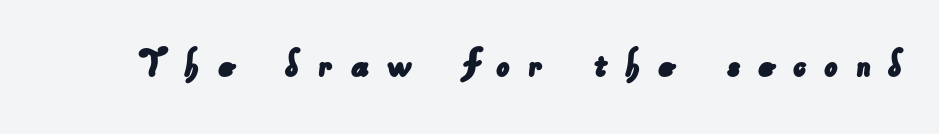
Is this a sans? Yes — the strokes have no serifs. The face used here is rendered with a markedly widened letterfit. Each row of text sits above clean, open space. Proportional: the letters do not fall into vertical columns.
